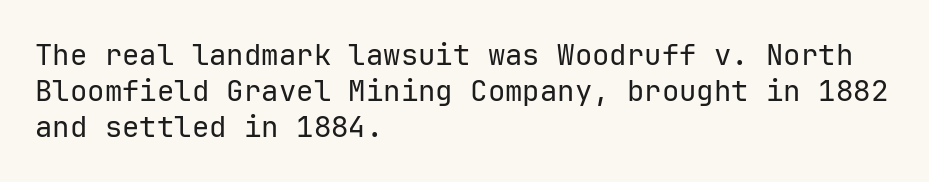
Q: Is the text bold? A: No.
Q: Is the text italic (slanted)? A: No, it is upright.
Q: Is the typeface a serif or a sans-serif typeface? A: Sans-serif.
Q: Is the text underlined? A: No.
Q: How is the paragraph aligned? A: Left-aligned.
Q: Is the spacing between letters normal or unusually wide? A: Normal.
Q: Is the spacing between lines tight, normal or loose? A: Normal.
Q: Width (condensed, normal, or wide)? A: Normal.
Q: Stroke contrast? A: Low.
Q: x-height? A: Medium.
Q: Monospaced? A: Yes.
